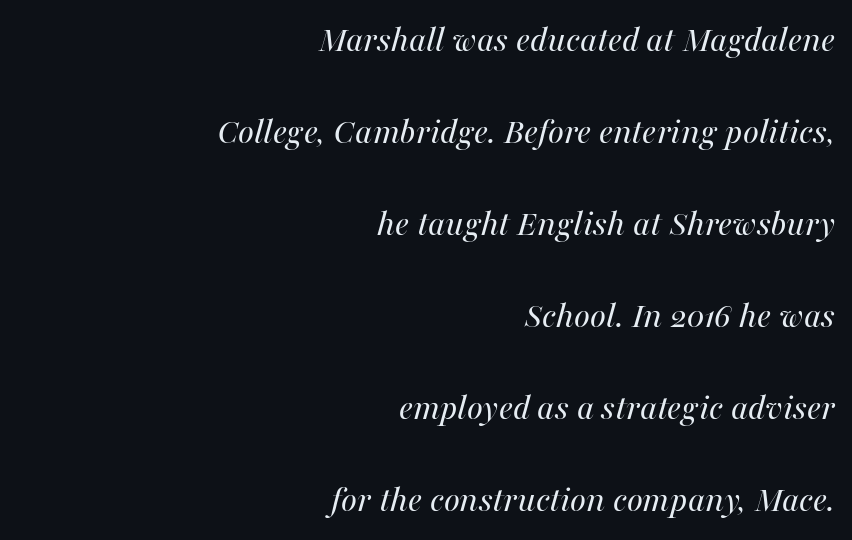
The image shows 38 px regular-weight type, italic (leaning right); set right-aligned, loose line spacing (2.42x), normal letter spacing, not underlined; medium stroke contrast and a medium x-height.
